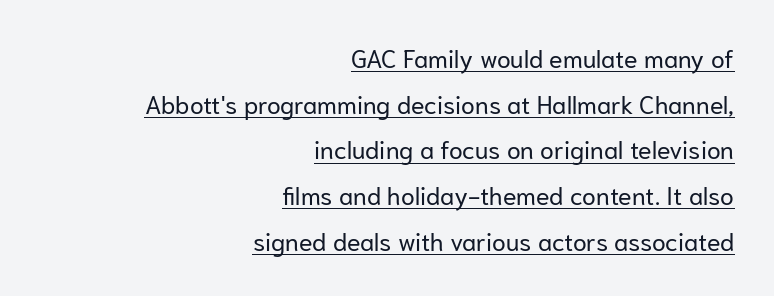
Vertical stems look standard width or narrower in stroke. Upright lettering throughout. Does the copy run flush right? Yes — the right margin is perfectly even. These characters rest on top of a visible drawn line. Glyph-to-glyph distance matches everyday printed text.
